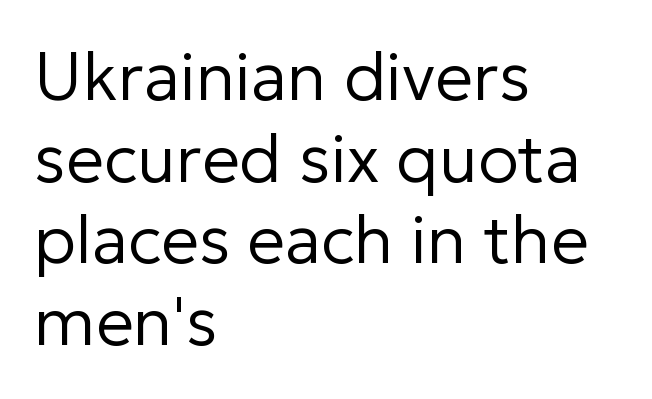
The image shows 67 px regular-weight sans-serif type, upright; set left-aligned, line spacing 1.22x, normal letter spacing, not underlined; low stroke contrast and a medium x-height.
